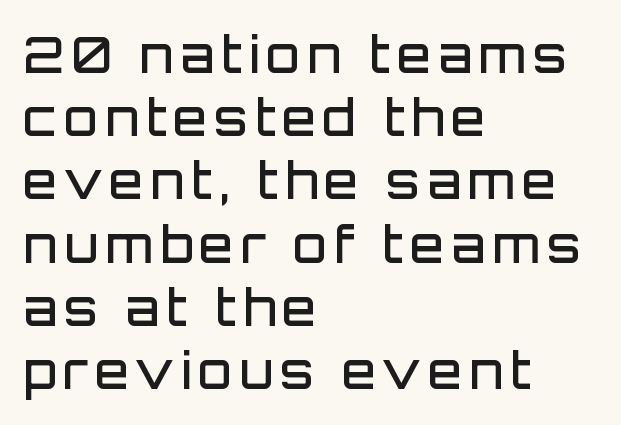
Q: Is the text bold? A: Semi-bold.
Q: Is the text italic (slanted)? A: No, it is upright.
Q: Is the typeface a serif or a sans-serif typeface? A: Sans-serif.
Q: Is the text underlined? A: No.
Q: How is the paragraph aligned? A: Left-aligned.
Q: Is the spacing between lines tight, normal or loose? A: Normal.
Q: Width (condensed, normal, or wide)? A: Normal.
Q: Stroke contrast? A: Low.
Q: x-height? A: Large.
Q: Monospaced? A: No.
